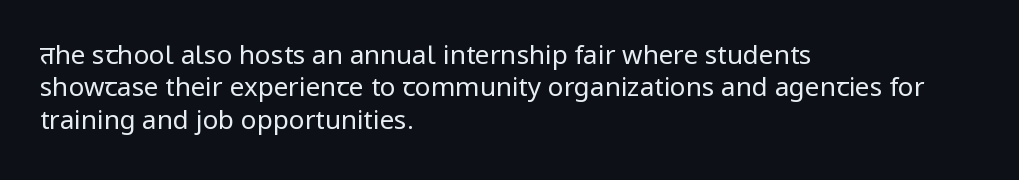
The image shows 26 px text type, upright; set left-aligned, normal line spacing (1.25x), normal letter spacing, not underlined.
